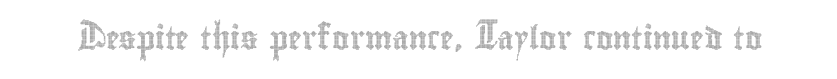
Each word holds together tightly as a unit, with standard inter-letter gaps. Posture: upright roman. The specimen omits any rule beneath the text block's lines.
